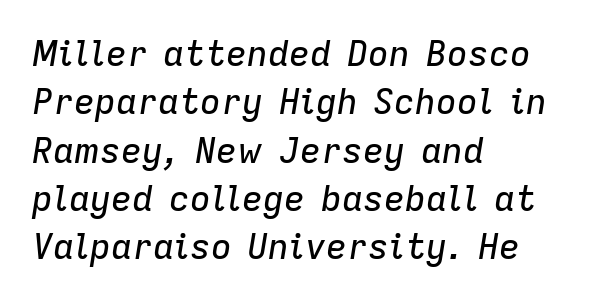
{"italic": "yes", "lean": "right", "slant_degrees": 9, "width": "normal", "stroke_contrast": "low", "x_height": "medium", "monospaced": "no", "underline": "no", "align": "left", "line_spacing": "normal", "line_spacing_ratio": 1.38, "letter_spacing": "normal", "letter_spacing_em": 0.0, "glyph_px": 35}
